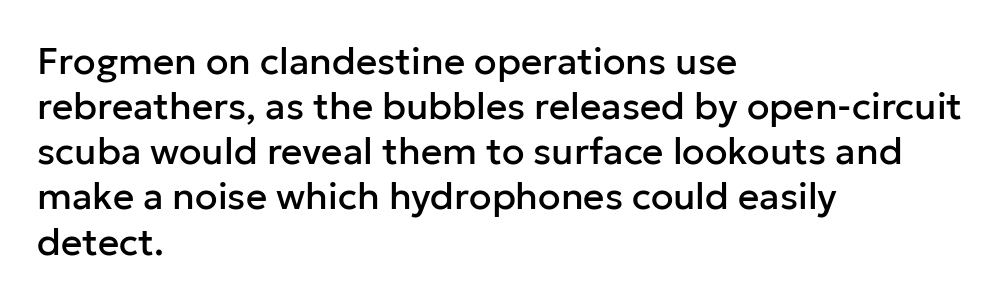
{"serif": "no", "italic": "no", "width": "normal", "stroke_contrast": "low", "x_height": "medium", "monospaced": "no", "underline": "no", "align": "left", "line_spacing_ratio": 1.22, "letter_spacing": "normal", "letter_spacing_em": 0.0, "glyph_px": 37}
